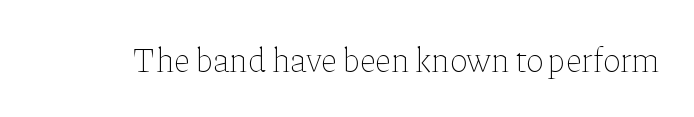
Q: Is the text bold? A: No.
Q: Is the text italic (slanted)? A: No, it is upright.
Q: Is the text underlined? A: No.
Q: Is the spacing between letters normal or unusually wide? A: Normal.
Q: Width (condensed, normal, or wide)? A: Normal.
Q: Stroke contrast? A: Low.
Q: x-height? A: Medium.
Q: Monospaced? A: No.
